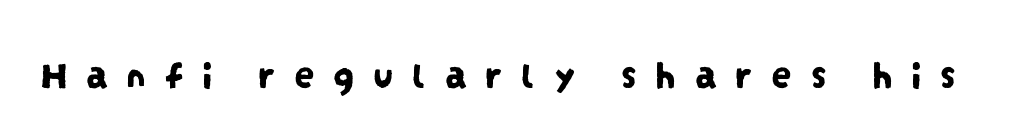
Each letter's strokes conclude bluntly, with no projecting serifs. The specimen omits any rule beneath the text block's lines. Loose tracking; the words dissolve into strings of separated letters. Is this a fixed-width face? No — the glyphs have proportional, varying widths.
